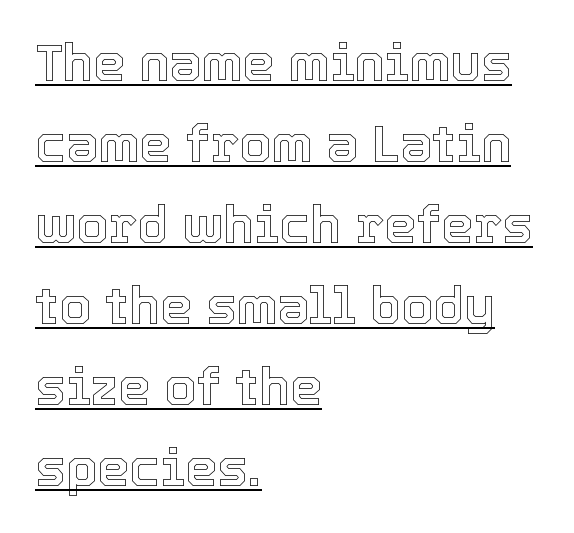
Every stem runs plumb, perpendicular to the baseline. Compared with a centered layout, this one pins lines to the left instead. Looks like someone drew a line under every word here. Whoever set this chose a conventional vertical rhythm. Each letter keeps its own natural width here, so spacing adapts to shape.
